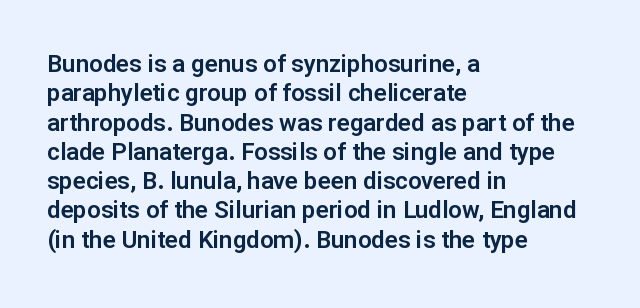
{"italic": "no", "underline": "no", "align": "left", "line_spacing_ratio": 1.22, "letter_spacing": "normal", "letter_spacing_em": 0.0, "glyph_px": 24}
